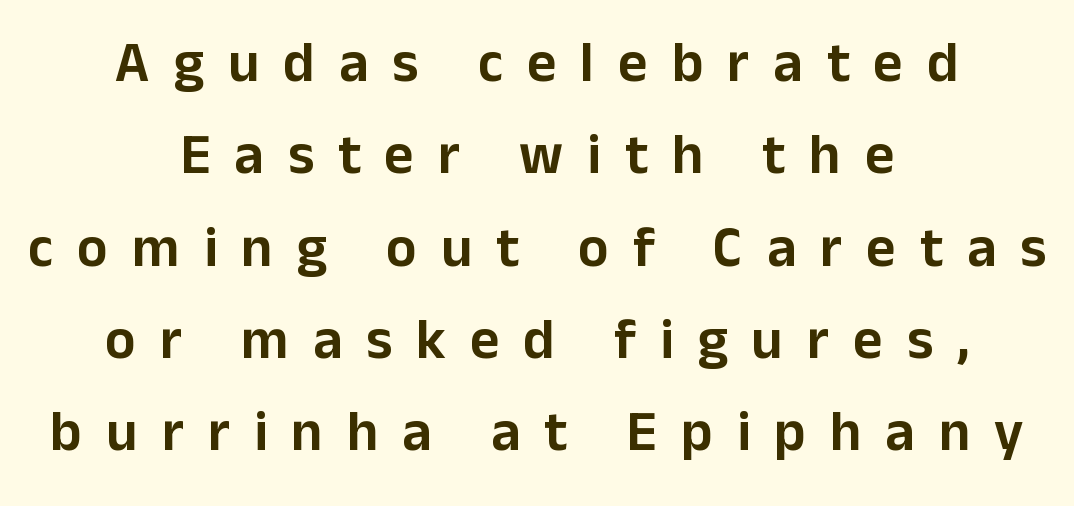
Q: Is the text italic (slanted)? A: No, it is upright.
Q: Is the typeface a serif or a sans-serif typeface? A: Sans-serif.
Q: Is the text underlined? A: No.
Q: How is the paragraph aligned? A: Centered.
Q: Is the spacing between letters normal or unusually wide? A: Unusually wide.
Q: Is the spacing between lines tight, normal or loose? A: Normal.
Q: Width (condensed, normal, or wide)? A: Normal.
Q: Stroke contrast? A: Low.
Q: x-height? A: Medium.
Q: Monospaced? A: No.
